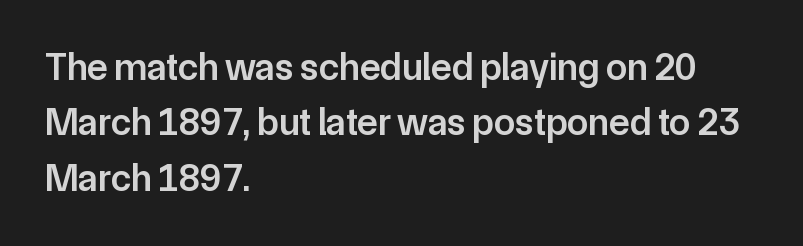
The image shows 38 px semibold sans-serif type, upright; set left-aligned, normal line spacing (1.46x), normal letter spacing, not underlined; low stroke contrast and a medium x-height.
